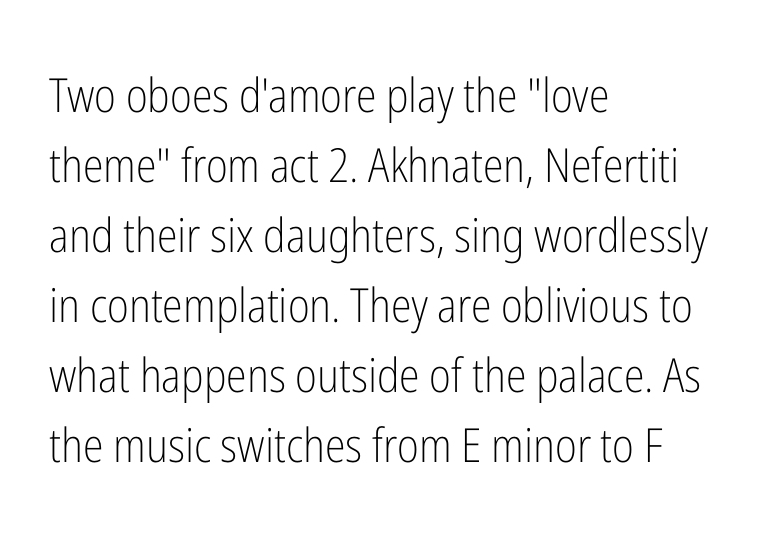
Stroke thickness stays within the range of a standard reading face or lighter. Quick note: not italic, upright. Every row of glyphs begins at an identical x-position on the left. Compared with typical body copy, the letter spacing here is the same. This sample uses a sans-serif face. The strip under each line holds only bare page.
